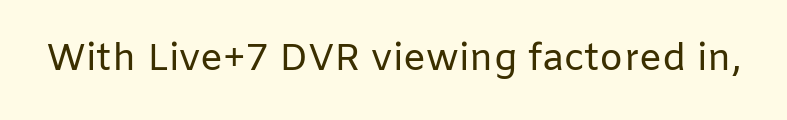
The image shows 38 px regular-weight sans-serif type, upright; set normal letter spacing, not underlined; low stroke contrast and a medium x-height.
